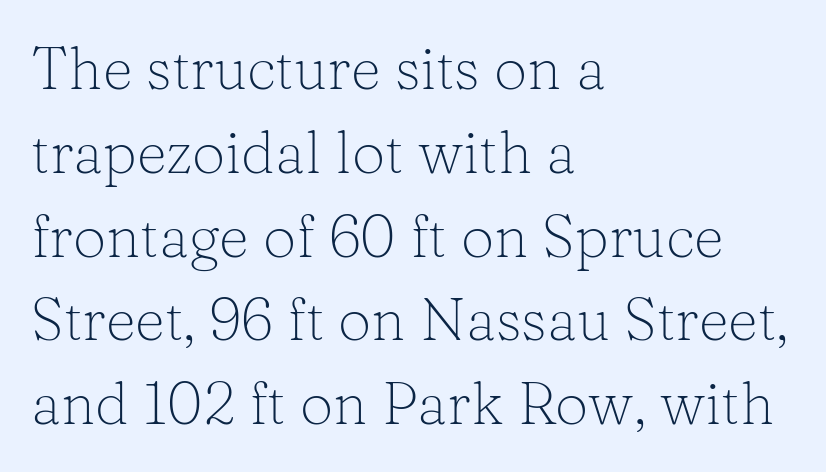
The image shows 59 px light serif type, upright; set left-aligned, normal line spacing (1.42x), normal letter spacing, not underlined; low stroke contrast and a medium x-height.
